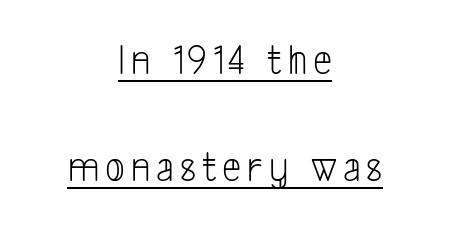
Q: Is the text bold? A: No.
Q: Is the typeface a serif or a sans-serif typeface? A: Sans-serif.
Q: Is the text underlined? A: Yes.
Q: How is the paragraph aligned? A: Centered.
Q: Is the spacing between lines tight, normal or loose? A: Loose.
Q: Width (condensed, normal, or wide)? A: Condensed.
Q: Stroke contrast? A: Low.
Q: x-height? A: Medium.
Q: Monospaced? A: No.
